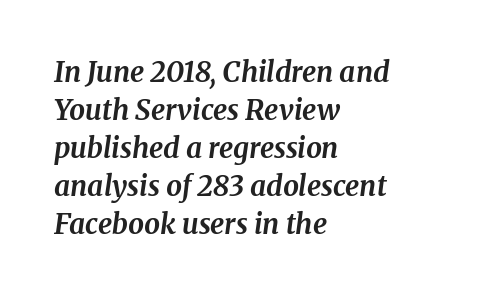
Notice how the stems are inclined rather than vertical — that's the hallmark of italics. Check the space under the baseline: it is left empty. The face used here has the dense, thick strokes of a bold. Reading down the block, your eye returns to a fixed left position each line. Do the characters align in a grid? No, the font is proportional. Default kerning and tracking; the words read as compact shapes.
